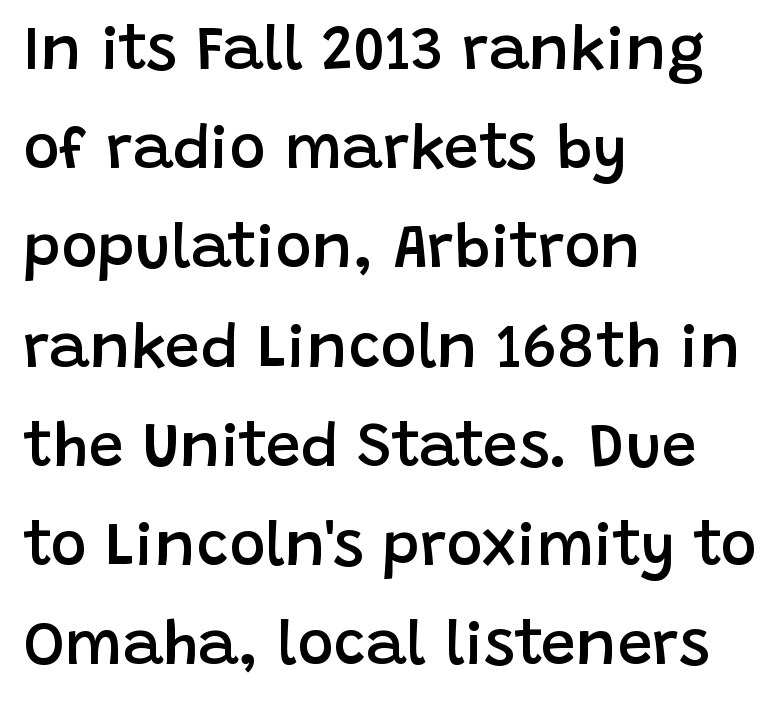
The image shows 62 px semibold sans-serif type, upright; set left-aligned, normal line spacing (1.6x), normal letter spacing, not underlined; low stroke contrast and a large x-height.
